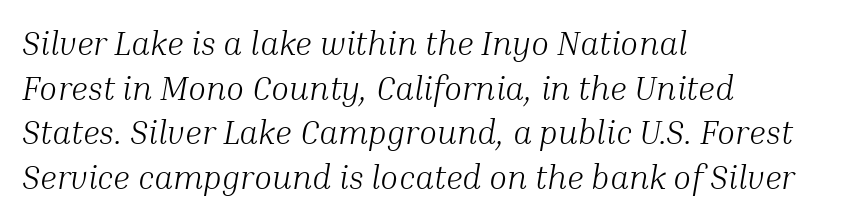
{"serif": "yes", "italic": "yes", "lean": "right", "slant_degrees": 10, "bold": "no", "weight": "light", "width": "normal", "stroke_contrast": "medium", "x_height": "medium", "monospaced": "no", "underline": "no", "align": "left", "line_spacing": "normal", "line_spacing_ratio": 1.35, "letter_spacing": "normal", "letter_spacing_em": 0.0, "glyph_px": 33}
